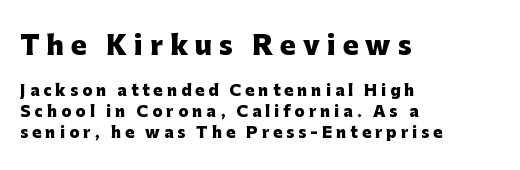
These lines sit exactly where default settings would place them. The string is rendered with underlining switched off. Horizontally, the lines are justified to the leading edge only. Caption: expanded tracking, letters set apart.
